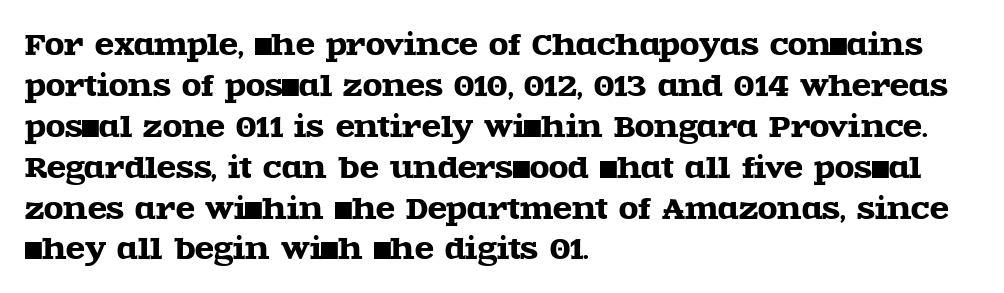
Q: Is the text italic (slanted)? A: No, it is upright.
Q: Is the typeface a serif or a sans-serif typeface? A: Serif.
Q: Is the text underlined? A: No.
Q: How is the paragraph aligned? A: Left-aligned.
Q: Is the spacing between letters normal or unusually wide? A: Normal.
Q: Is the spacing between lines tight, normal or loose? A: Normal.
Q: Width (condensed, normal, or wide)? A: Wide.
Q: x-height? A: Large.
Q: Monospaced? A: No.
